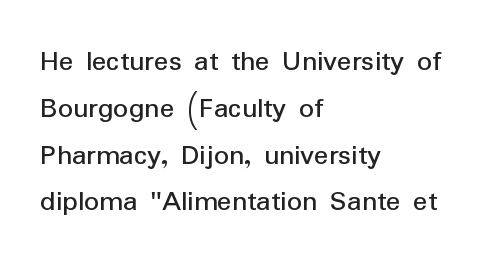
The image shows 30 px regular-weight sans-serif type, upright; set left-aligned, normal line spacing (1.56x), normal letter spacing, not underlined; low stroke contrast and a medium x-height.
